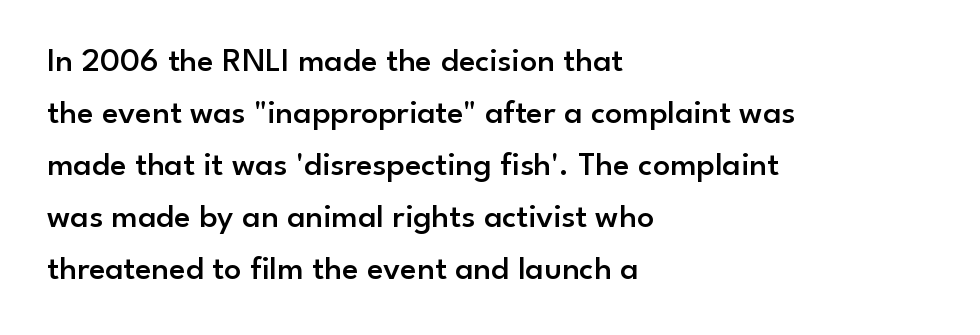
Q: Is the text bold? A: Semi-bold.
Q: Is the text italic (slanted)? A: No, it is upright.
Q: Is the typeface a serif or a sans-serif typeface? A: Sans-serif.
Q: Is the text underlined? A: No.
Q: How is the paragraph aligned? A: Left-aligned.
Q: Is the spacing between letters normal or unusually wide? A: Normal.
Q: Is the spacing between lines tight, normal or loose? A: Normal.
Q: Width (condensed, normal, or wide)? A: Normal.
Q: Stroke contrast? A: Low.
Q: x-height? A: Small.
Q: Monospaced? A: No.
